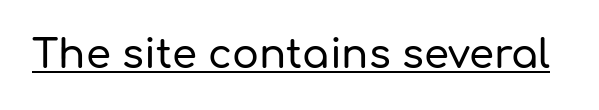
The glyphs are accompanied by a horizontal stroke just below them. When letters stand straight like this, we call the style roman or upright. A typesetter would call this proportional, since set widths differ per character. A typesetter would call this zero additional tracking.
